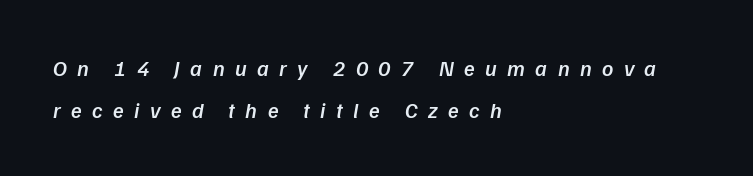
{"bold": "semi", "underline": "no", "align": "left", "line_spacing": "loose", "line_spacing_ratio": 1.9, "letter_spacing": "wide", "letter_spacing_em": 0.47, "glyph_px": 22}
